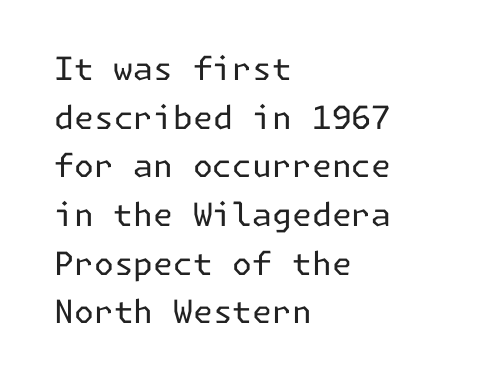
Notice how the passage keeps a crisp vertical edge on the left only. The passage shown is not underscored anywhere. Does the type have serifs? No, each stem ends abruptly. Leading: standard. Nope, not italic — everything's standing straight. The weight tops out at a normal text grade.
